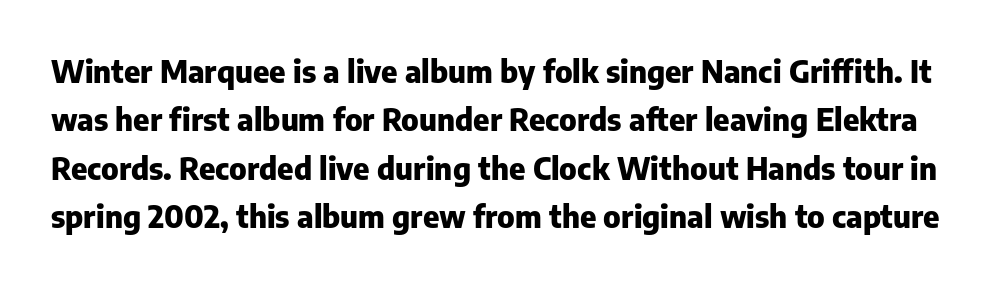
{"serif": "no", "italic": "no", "bold": "yes", "weight": "heavy", "width": "normal", "stroke_contrast": "low", "x_height": "medium", "monospaced": "no", "underline": "no", "line_spacing": "normal", "line_spacing_ratio": 1.56, "letter_spacing": "normal", "letter_spacing_em": 0.0, "glyph_px": 31}
